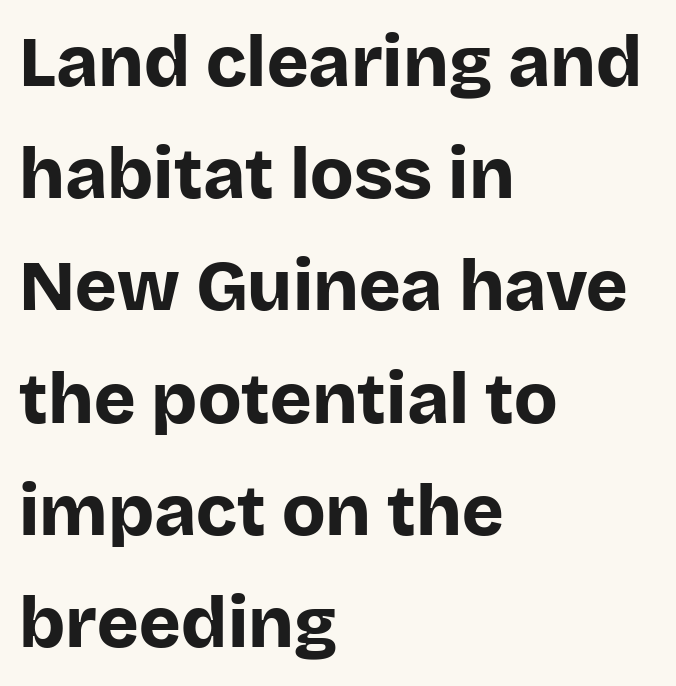
Q: Is the text bold? A: Yes.
Q: Is the text italic (slanted)? A: No, it is upright.
Q: Is the typeface a serif or a sans-serif typeface? A: Sans-serif.
Q: Is the text underlined? A: No.
Q: How is the paragraph aligned? A: Left-aligned.
Q: Is the spacing between letters normal or unusually wide? A: Normal.
Q: Is the spacing between lines tight, normal or loose? A: Normal.
Q: Width (condensed, normal, or wide)? A: Normal.
Q: Stroke contrast? A: Low.
Q: x-height? A: Large.
Q: Monospaced? A: No.
